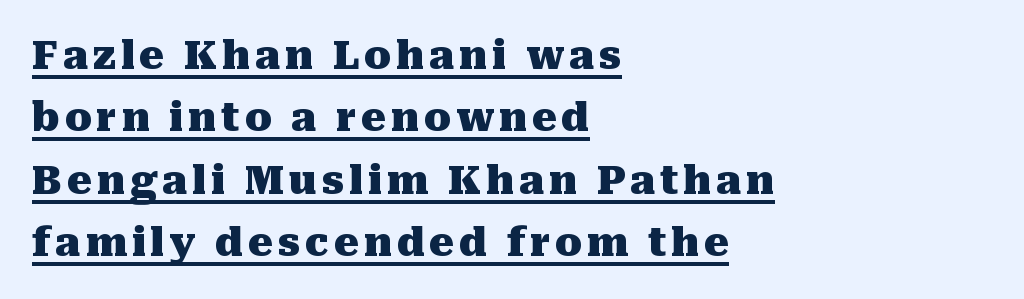
Q: Is the text bold? A: Yes.
Q: Is the text italic (slanted)? A: No, it is upright.
Q: Is the typeface a serif or a sans-serif typeface? A: Serif.
Q: Is the text underlined? A: Yes.
Q: How is the paragraph aligned? A: Left-aligned.
Q: Is the spacing between lines tight, normal or loose? A: Normal.
Q: Width (condensed, normal, or wide)? A: Normal.
Q: Stroke contrast? A: Medium.
Q: x-height? A: Medium.
Q: Monospaced? A: No.
